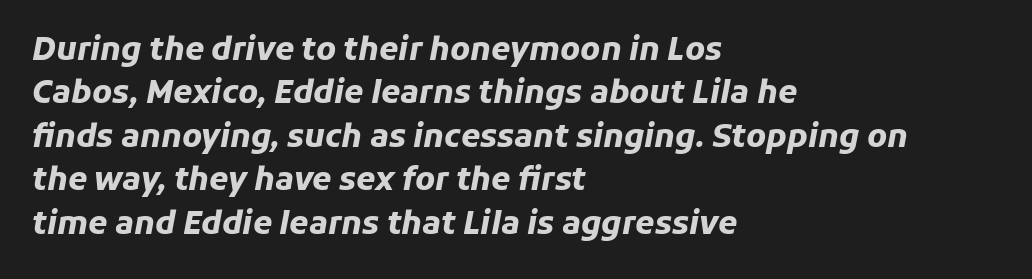
Q: Is the text bold? A: Yes.
Q: Is the text italic (slanted)? A: Yes, it leans right by about 11 degrees.
Q: Is the text underlined? A: No.
Q: How is the paragraph aligned? A: Left-aligned.
Q: Is the spacing between letters normal or unusually wide? A: Normal.
Q: Is the spacing between lines tight, normal or loose? A: Normal.
Q: Width (condensed, normal, or wide)? A: Normal.
Q: Stroke contrast? A: Low.
Q: x-height? A: Medium.
Q: Monospaced? A: No.
